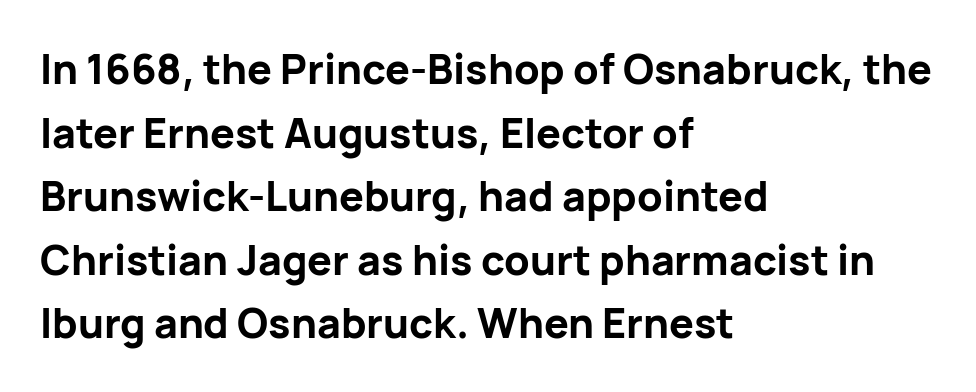
Q: Is the text bold? A: Yes.
Q: Is the text italic (slanted)? A: No, it is upright.
Q: Is the typeface a serif or a sans-serif typeface? A: Sans-serif.
Q: Is the text underlined? A: No.
Q: How is the paragraph aligned? A: Left-aligned.
Q: Is the spacing between letters normal or unusually wide? A: Normal.
Q: Is the spacing between lines tight, normal or loose? A: Normal.
Q: Width (condensed, normal, or wide)? A: Normal.
Q: Stroke contrast? A: Low.
Q: x-height? A: Medium.
Q: Monospaced? A: No.
